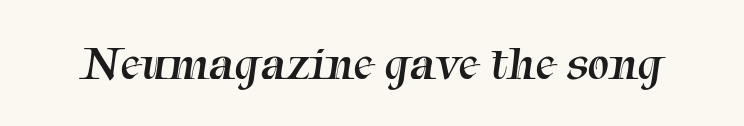
{"serif": "yes", "bold": "no", "weight": "regular", "width": "normal", "stroke_contrast": "medium", "x_height": "medium", "monospaced": "no", "underline": "no", "letter_spacing": "normal", "letter_spacing_em": 0.0, "glyph_px": 49}
